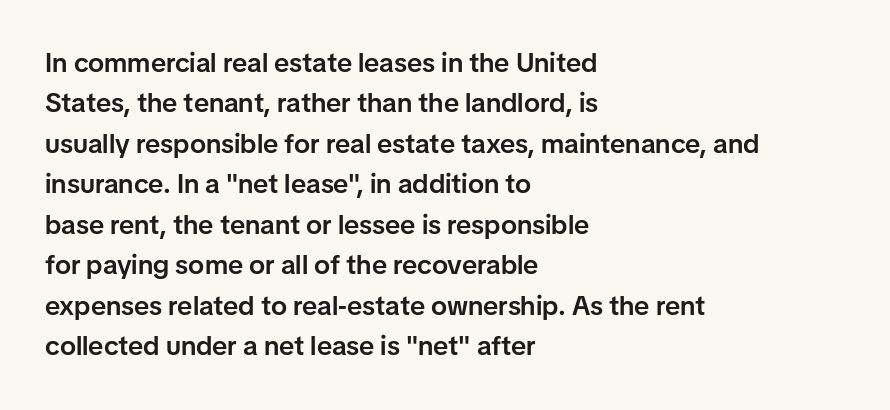
Glyph-to-glyph distance matches everyday printed text. Beneath every word, the page is bare. What's the leading like? Ordinary, nothing unusual. Typographic density is moderately raised because the face is semibold. Vertical strokes here are truly vertical.
